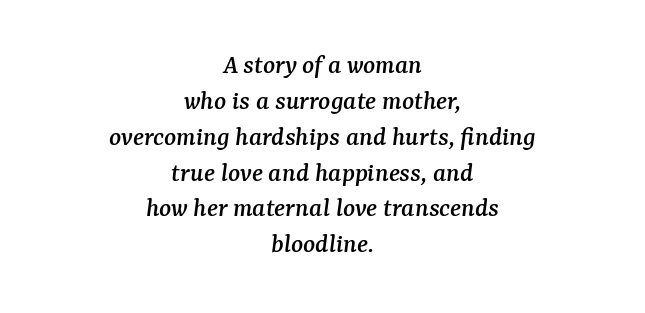
Q: Is the text italic (slanted)? A: Yes, it leans right by about 7 degrees.
Q: Is the typeface a serif or a sans-serif typeface? A: Serif.
Q: Is the text underlined? A: No.
Q: How is the paragraph aligned? A: Centered.
Q: Is the spacing between letters normal or unusually wide? A: Normal.
Q: Is the spacing between lines tight, normal or loose? A: Normal.
Q: Width (condensed, normal, or wide)? A: Normal.
Q: Stroke contrast? A: Medium.
Q: x-height? A: Medium.
Q: Monospaced? A: No.
